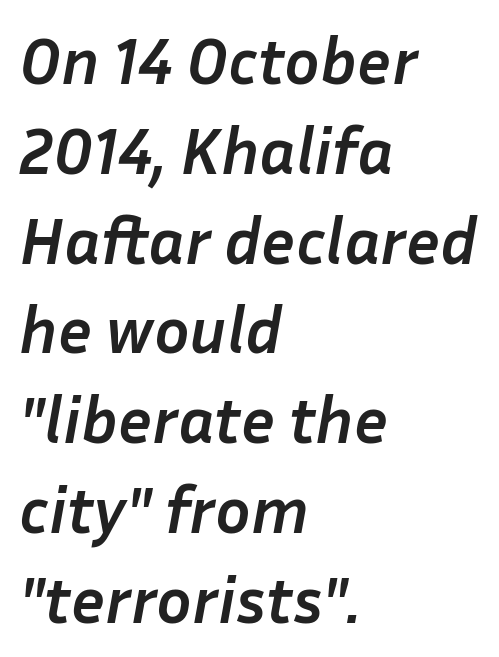
Q: Is the text bold? A: Yes.
Q: Is the text italic (slanted)? A: Yes, it leans right by about 10 degrees.
Q: Is the text underlined? A: No.
Q: How is the paragraph aligned? A: Left-aligned.
Q: Is the spacing between letters normal or unusually wide? A: Normal.
Q: Is the spacing between lines tight, normal or loose? A: Normal.
Q: Width (condensed, normal, or wide)? A: Normal.
Q: Stroke contrast? A: Low.
Q: x-height? A: Medium.
Q: Monospaced? A: No.
